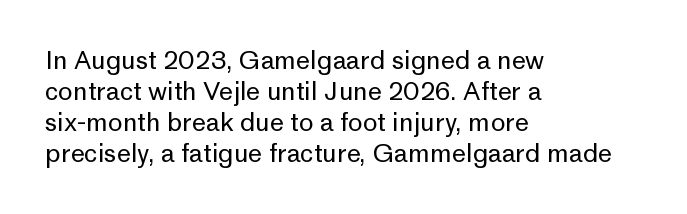
The image shows 25 px text type, upright; set left-aligned, line spacing 1.24x, normal letter spacing, not underlined.
